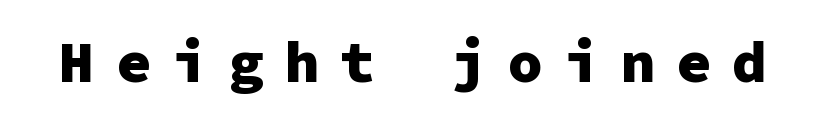
Rule under the text: the space is simply empty. Monospaced: the letters line up in strict vertical columns. Vertical strokes here are truly vertical. Look at the stroke-to-counter ratio: heavy, a bold. Typographically, this falls in the sans-serif category. Tracking value appears strongly positive — letters spread wide.
